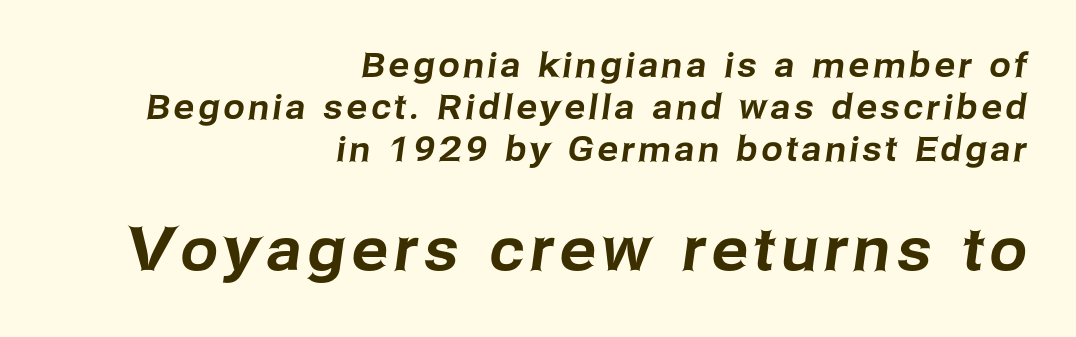
Q: Is the typeface a serif or a sans-serif typeface? A: Sans-serif.
Q: Is the text underlined? A: No.
Q: How is the paragraph aligned? A: Right-aligned.
Q: Which block of text is set in a larger size, the first (top) or the second (bottom)? A: The second (bottom) one.
Q: Width (condensed, normal, or wide)? A: Normal.
Q: Stroke contrast? A: Low.
Q: x-height? A: Medium.
Q: Monospaced? A: No.
